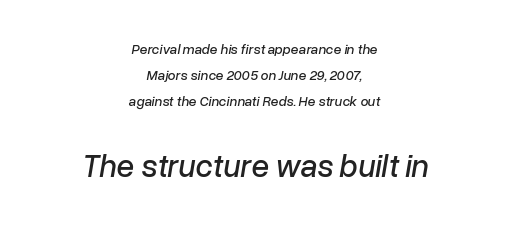
Q: Is the text italic (slanted)? A: Yes, it leans right by about 10 degrees.
Q: Is the text underlined? A: No.
Q: How is the paragraph aligned? A: Centered.
Q: Is the spacing between letters normal or unusually wide? A: Normal.
Q: Which block of text is set in a larger size, the first (top) or the second (bottom)? A: The second (bottom) one.
Q: Width (condensed, normal, or wide)? A: Normal.
Q: Stroke contrast? A: Low.
Q: x-height? A: Medium.
Q: Monospaced? A: No.
